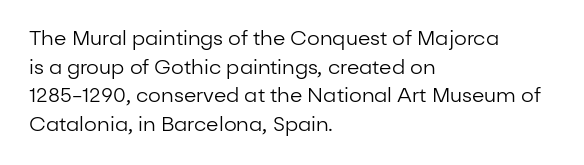
Honestly, the letter spacing is just normal — you wouldn't notice it. Every row of glyphs begins at an identical x-position on the left. The lettering holds an erect, upright posture throughout. A typesetter would call this leading conventional body-copy spacing.
